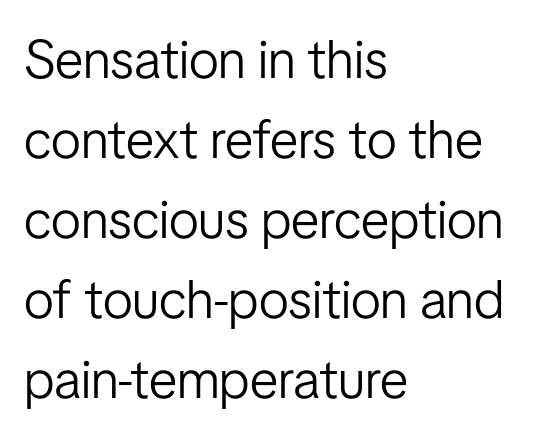
{"serif": "no", "italic": "no", "bold": "no", "weight": "light", "width": "condensed", "stroke_contrast": "low", "x_height": "medium", "monospaced": "no", "underline": "no", "align": "left", "line_spacing": "normal", "line_spacing_ratio": 1.48, "letter_spacing": "normal", "letter_spacing_em": 0.0, "glyph_px": 54}
